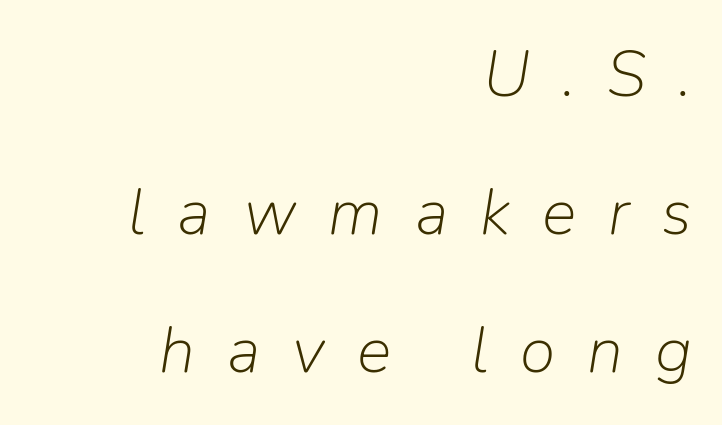
{"italic": "yes", "lean": "right", "slant_degrees": 9, "bold": "no", "weight": "light", "width": "normal", "stroke_contrast": "low", "x_height": "medium", "monospaced": "no", "underline": "no", "align": "right", "line_spacing": "loose", "line_spacing_ratio": 2.12, "letter_spacing": "wide", "letter_spacing_em": 0.49, "glyph_px": 65}
